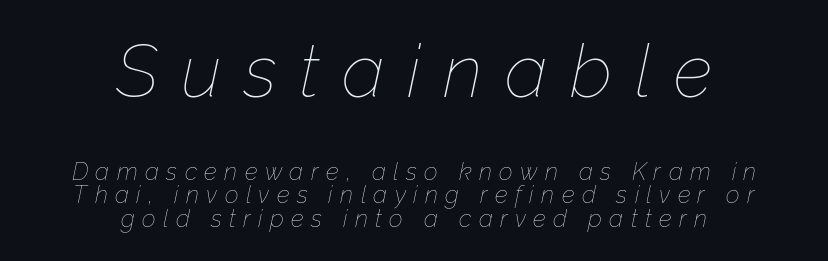
Q: Is the text bold? A: No.
Q: Is the text italic (slanted)? A: Yes, it leans right by about 12 degrees.
Q: Is the text underlined? A: No.
Q: How is the paragraph aligned? A: Centered.
Q: Is the spacing between letters normal or unusually wide? A: Unusually wide.
Q: Is the spacing between lines tight, normal or loose? A: Tight.
Q: Which block of text is set in a larger size, the first (top) or the second (bottom)? A: The first (top) one.
Q: Width (condensed, normal, or wide)? A: Normal.
Q: Stroke contrast? A: Low.
Q: x-height? A: Medium.
Q: Monospaced? A: No.
